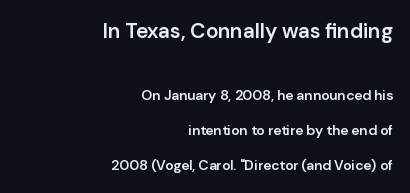
Q: Is the text bold? A: Semi-bold.
Q: Is the text italic (slanted)? A: No, it is upright.
Q: Is the text underlined? A: No.
Q: How is the paragraph aligned? A: Right-aligned.
Q: Is the spacing between letters normal or unusually wide? A: Normal.
Q: Is the spacing between lines tight, normal or loose? A: Loose.
Q: Which block of text is set in a larger size, the first (top) or the second (bottom)? A: The first (top) one.
